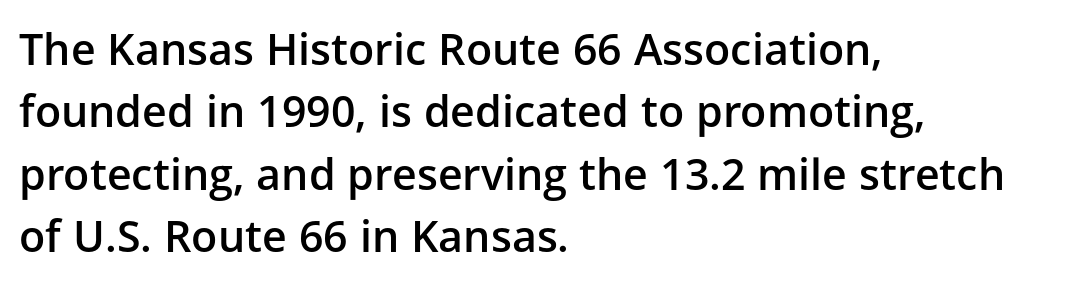
{"serif": "no", "italic": "no", "bold": "semi", "weight": "semibold", "width": "normal", "stroke_contrast": "low", "x_height": "medium", "monospaced": "no", "underline": "no", "align": "left", "line_spacing": "normal", "line_spacing_ratio": 1.45, "letter_spacing": "normal", "letter_spacing_em": 0.0, "glyph_px": 43}
